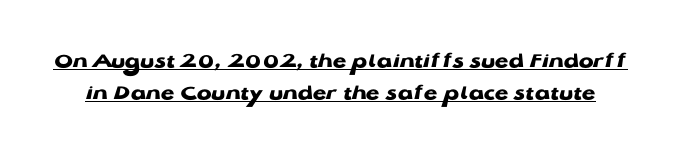
{"italic": "no", "bold": "yes", "underline": "yes", "line_spacing": "normal", "line_spacing_ratio": 1.47, "letter_spacing": "normal", "letter_spacing_em": 0.0, "glyph_px": 22}
